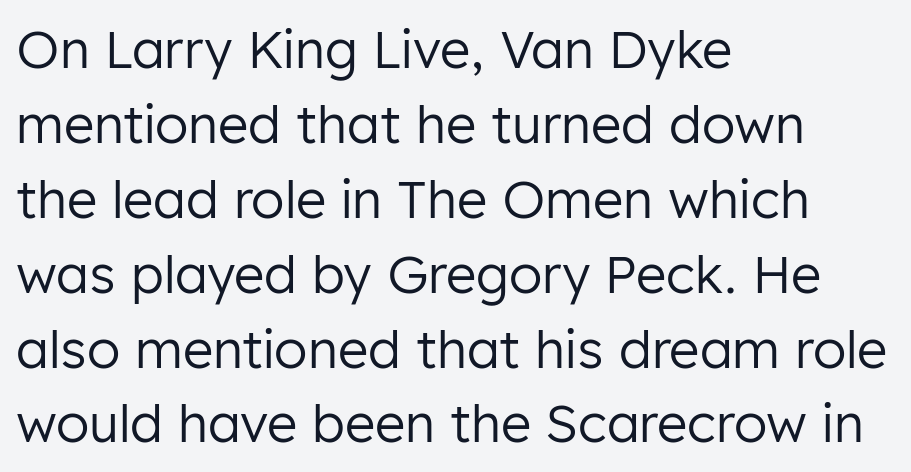
The text block is weighted toward the left margin, trailing off unevenly rightward. Check where the strokes stop: nothing finishes them off — pure sans. Spacing between characters is what you'd get straight out of the box. Reading down the column, the eye jumps a familiar distance to each next line.
